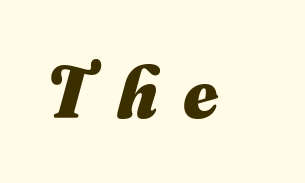
{"italic": "yes", "lean": "right", "slant_degrees": 16, "bold": "yes", "weight": "heavy", "width": "normal", "stroke_contrast": "medium", "x_height": "small", "monospaced": "no", "underline": "no", "letter_spacing": "wide", "letter_spacing_em": 0.35, "glyph_px": 73}
